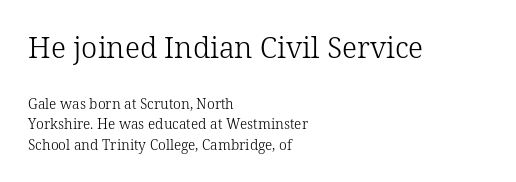
{"serif": "yes", "italic": "no", "bold": "no", "weight": "light", "width": "normal", "stroke_contrast": "low", "x_height": "medium", "monospaced": "no", "underline": "no", "align": "left", "line_spacing": "normal", "line_spacing_ratio": 1.47, "letter_spacing": "normal", "letter_spacing_em": 0.0, "larger_block": "first", "size_ratio": 2.07, "glyph_px": 29}
